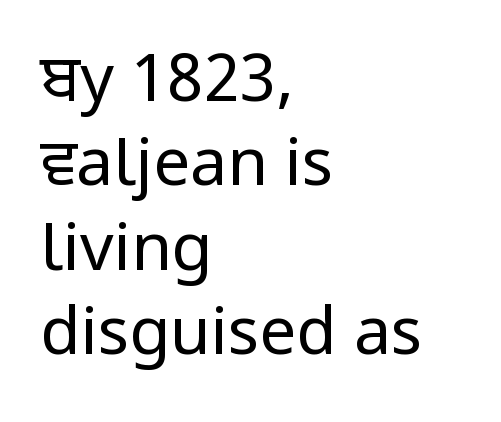
The rendering uses natural spacing where letterforms have individual widths. The letters carry no serifs — their stems end cleanly without finishing strokes. If you drew a line through each stem, it would be perfectly vertical. Just letters on the line, the space beneath them empty.
